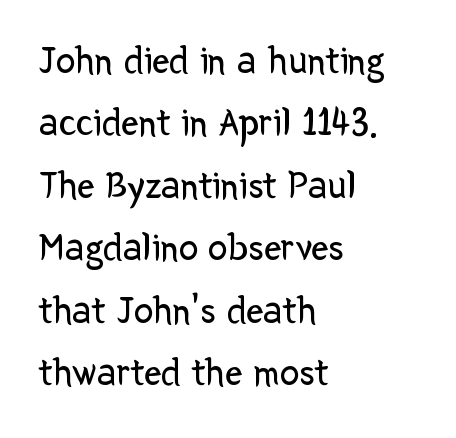
Q: Is the text bold? A: No.
Q: Is the text italic (slanted)? A: No, it is upright.
Q: Is the typeface a serif or a sans-serif typeface? A: Sans-serif.
Q: Is the text underlined? A: No.
Q: How is the paragraph aligned? A: Left-aligned.
Q: Is the spacing between letters normal or unusually wide? A: Normal.
Q: Is the spacing between lines tight, normal or loose? A: Normal.
Q: Width (condensed, normal, or wide)? A: Normal.
Q: Stroke contrast? A: Low.
Q: x-height? A: Medium.
Q: Monospaced? A: No.
